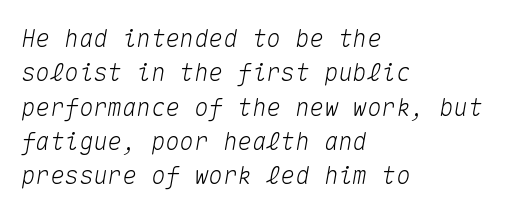
{"italic": "yes", "lean": "right", "slant_degrees": 10, "underline": "no", "align": "left", "line_spacing": "normal", "line_spacing_ratio": 1.43, "letter_spacing": "normal", "letter_spacing_em": 0.0, "glyph_px": 24}
